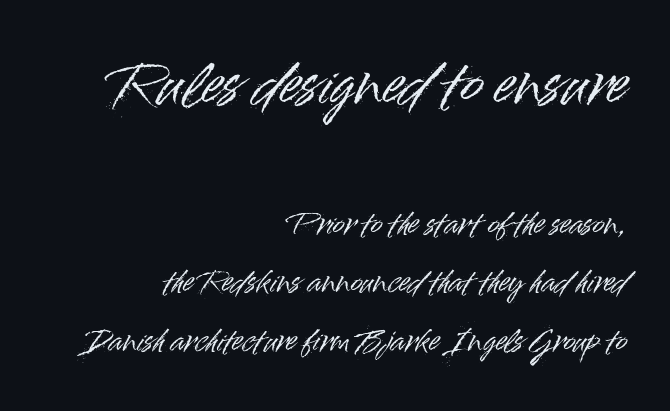
The image shows 55 px sans-serif type; set right-aligned, loose line spacing (2.09x), normal letter spacing, not underlined; the first (top) block is 1.96x larger; high stroke contrast and a small x-height.
